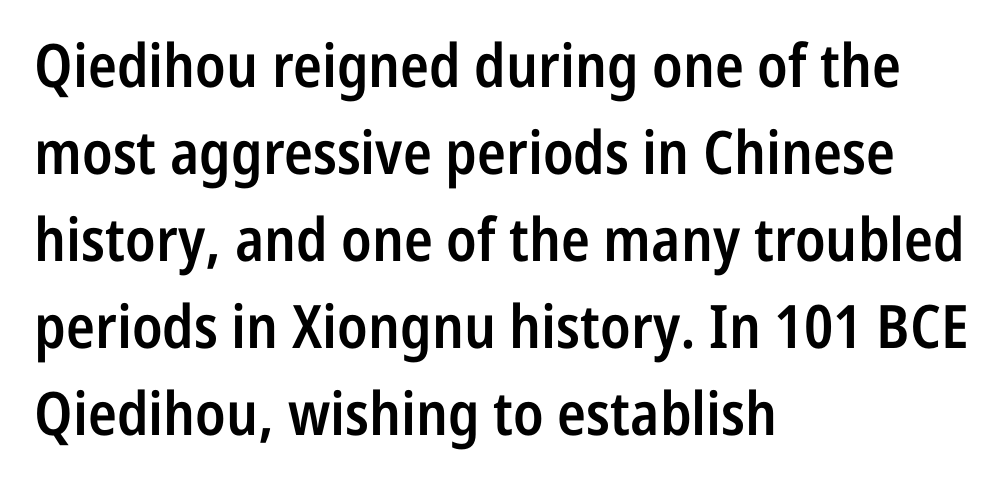
Q: Is the text bold? A: Semi-bold.
Q: Is the text italic (slanted)? A: No, it is upright.
Q: Is the typeface a serif or a sans-serif typeface? A: Sans-serif.
Q: Is the text underlined? A: No.
Q: How is the paragraph aligned? A: Left-aligned.
Q: Is the spacing between letters normal or unusually wide? A: Normal.
Q: Is the spacing between lines tight, normal or loose? A: Normal.
Q: Width (condensed, normal, or wide)? A: Condensed.
Q: Stroke contrast? A: Low.
Q: x-height? A: Medium.
Q: Monospaced? A: No.
